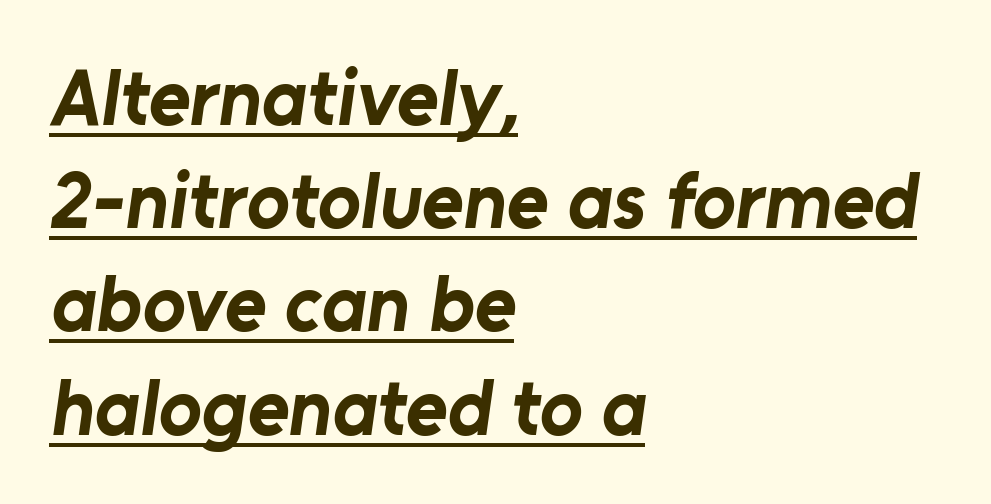
The image shows 80 px bold sans-serif type; set left-aligned, normal line spacing (1.29x), normal letter spacing, underlined; low stroke contrast and a medium x-height.
